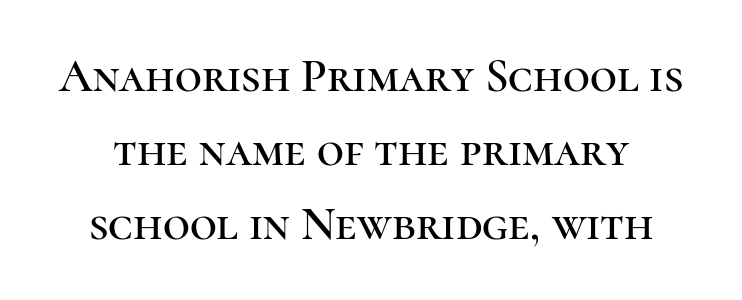
The image shows 47 px serif type, upright; set normal line spacing (1.57x), normal letter spacing, not underlined; high stroke contrast and a medium x-height.
